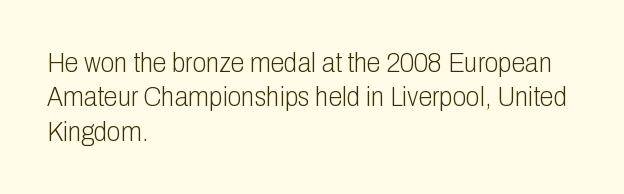
The image shows 28 px light, condensed sans-serif type, upright; set left-aligned, line spacing 1.23x, normal letter spacing, not underlined; low stroke contrast and a medium x-height.
